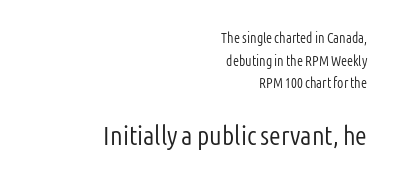
Think standard paragraph weight, or any step lighter than that. Horizontal alignment here is rightward, an uncommon choice for prose. A bare baseline throughout the passage. Vertically, the passage feels balanced, rows spaced as you'd expect. Here the glyphs are tracked normally, forming tight word shapes.
